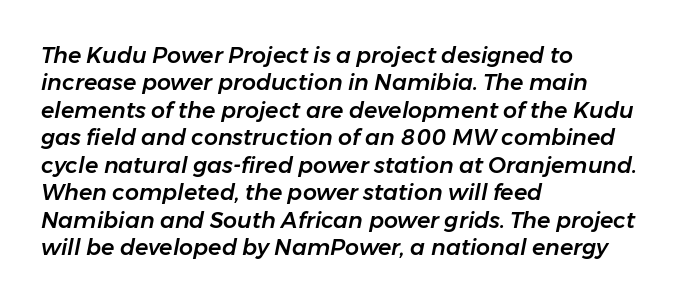
The image shows 22 px text type, italic (leaning right); set left-aligned, normal line spacing (1.25x), normal letter spacing, not underlined.
